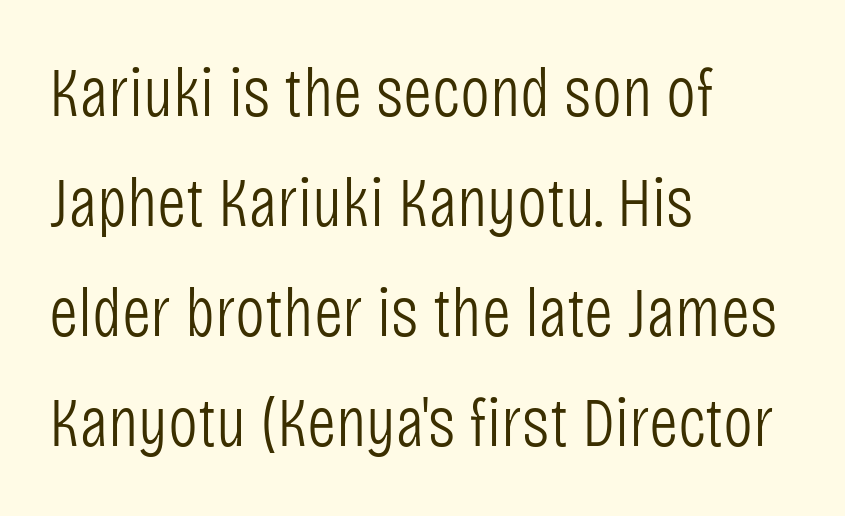
Line beginnings align vertically; line endings do not. The face used here is proportionally spaced, like ordinary book or web type. Unbolded letterforms with no extra heft. Descender tails drop into unmarked territory. Font category for this specimen: sans-serif. Successive baselines arrive at the customary interval.
